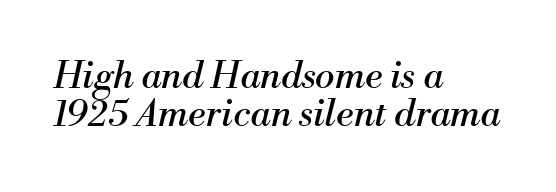
Q: Is the text bold? A: No.
Q: Is the text italic (slanted)? A: Yes, it leans right by about 13 degrees.
Q: Is the typeface a serif or a sans-serif typeface? A: Serif.
Q: Is the text underlined? A: No.
Q: How is the paragraph aligned? A: Left-aligned.
Q: Is the spacing between letters normal or unusually wide? A: Normal.
Q: Is the spacing between lines tight, normal or loose? A: Tight.
Q: Width (condensed, normal, or wide)? A: Normal.
Q: Stroke contrast? A: Medium.
Q: x-height? A: Small.
Q: Monospaced? A: No.
